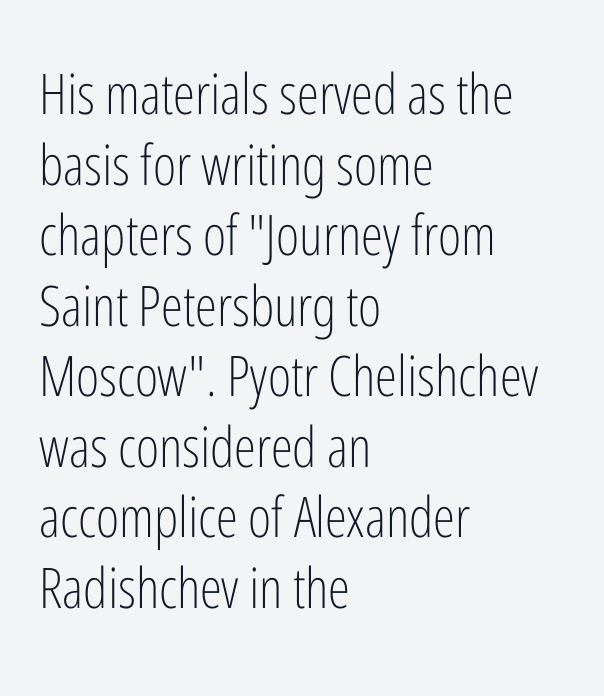
Any mark beneath the type? The region is blank. This reads as an unemphasized weight, regular at the heaviest. Does the lettering tilt? It doesn't — this is upright. Caption: multi-line text, flush left, ragged right. The rendering uses natural spacing where letterforms have individual widths.
